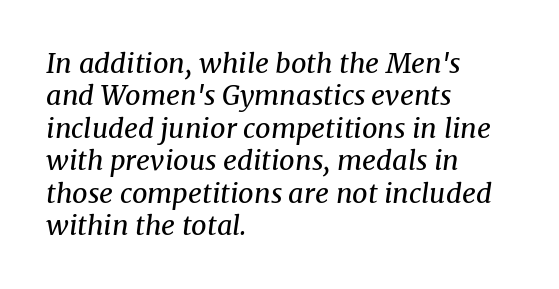
{"italic": "yes", "lean": "right", "slant_degrees": 8, "bold": "no", "underline": "no", "align": "left", "line_spacing_ratio": 1.2, "letter_spacing": "normal", "letter_spacing_em": 0.0, "glyph_px": 27}
